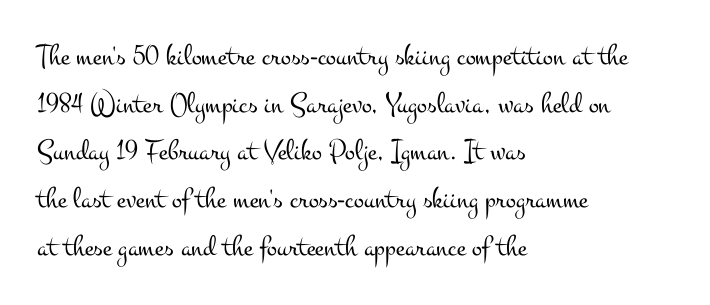
{"bold": "no", "weight": "light", "width": "wide", "stroke_contrast": "medium", "x_height": "small", "monospaced": "no", "underline": "no", "align": "left", "line_spacing": "normal", "line_spacing_ratio": 1.59, "letter_spacing": "normal", "letter_spacing_em": 0.0, "glyph_px": 30}
